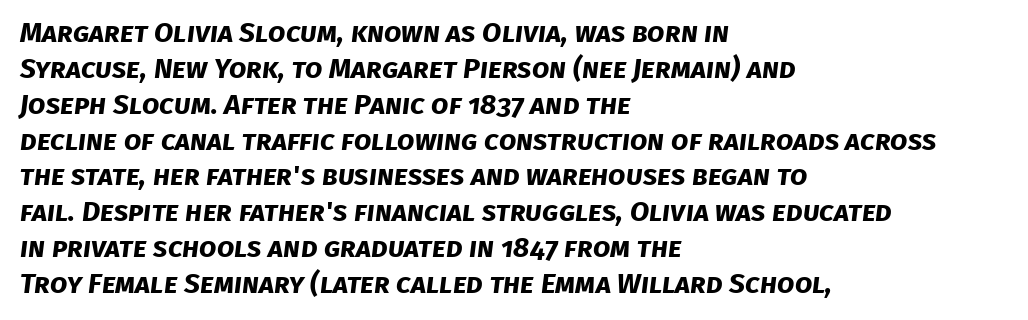
Observe the ordinary spacing: letters are neighbours, not strangers. Varying glyph widths throughout — classic text-font behaviour. Quick note: underline off. Heft: maximum for text — a bold. This sample is left-justified, so line endings fall wherever the words run out.
